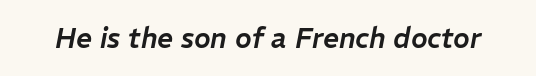
Q: Is the text italic (slanted)? A: Yes, it leans right by about 11 degrees.
Q: Is the text underlined? A: No.
Q: Is the spacing between letters normal or unusually wide? A: Normal.
Q: Width (condensed, normal, or wide)? A: Normal.
Q: Stroke contrast? A: Low.
Q: x-height? A: Medium.
Q: Monospaced? A: No.
